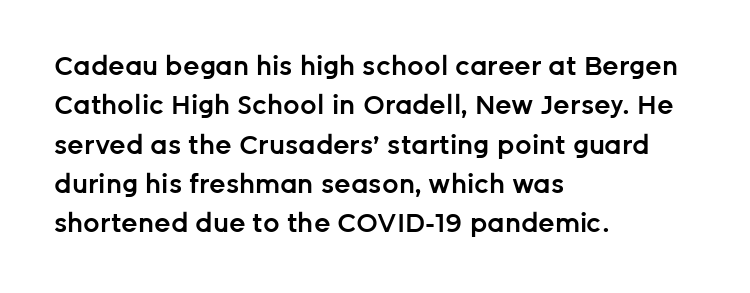
Layout note: lines flush left. The rendering uses a moderate line-height, typical for paragraphs. The typography opts for an upright posture over an oblique one. Weight check: semibold — heavier than regular, not quite bold. The area under the type is left untouched.
